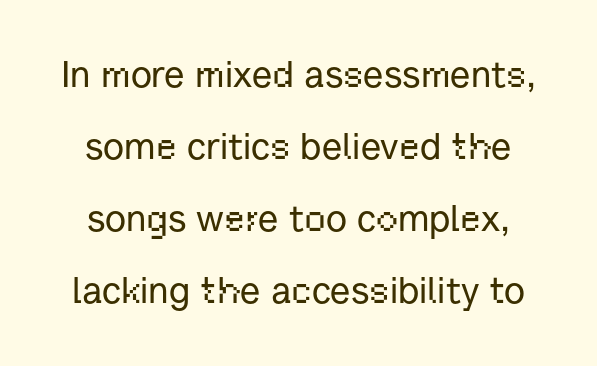
The image shows 37 px sans-serif type, upright; set loose line spacing (1.95x), normal letter spacing, not underlined; low stroke contrast and a medium x-height.
